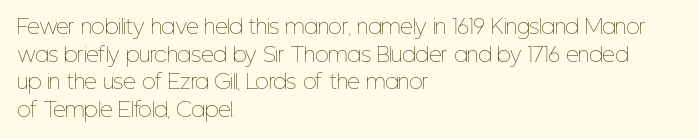
This rendering leaves character spacing at its baseline value. These lines stack with their left ends in a neat column. Reading down the column, the eye jumps a familiar distance to each next line. Stroke mass is kept to a normal reading level or below. Unlike italic type, these characters show no tilt at all. No word sits above an underline.
